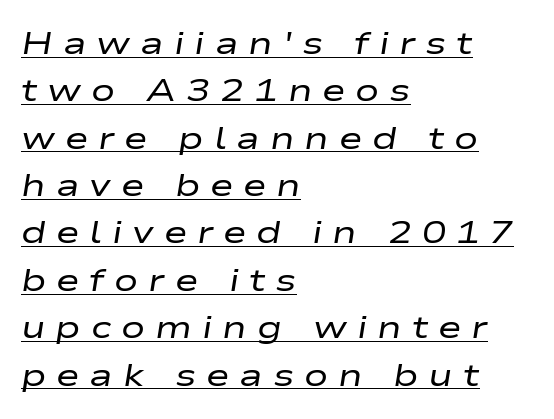
The image shows 32 px regular-weight, wide type, italic (leaning right); set left-aligned, normal line spacing (1.48x), unusually wide letter spacing (+0.31 em), underlined; low stroke contrast and a medium x-height.
